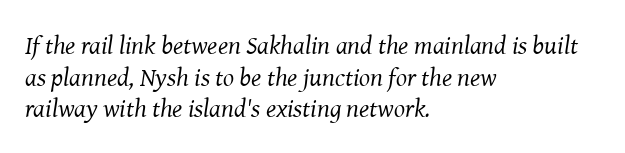
The rendering anchors every line to the left-hand side. Clear beneath every line of the passage. The rendering keeps characters at their native spacing. This sample uses an oblique cut, with every glyph tilted off the vertical. Heaviness? Minimal to ordinary, like unemphasized prose.
